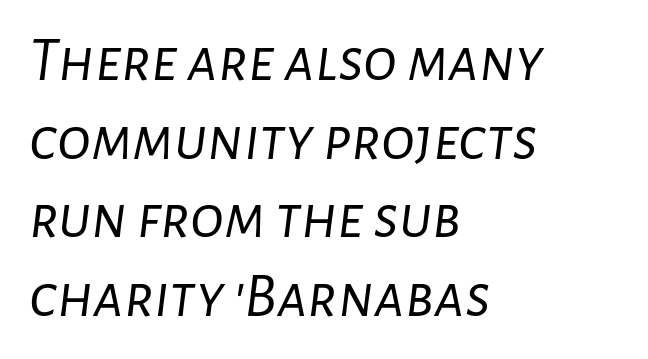
The type is set solid horizontally, with unmodified tracking. Compared with a centered layout, this one pins lines to the left instead. Weight: in the light-to-regular range. Does the leading feel generous? No, just average. Compared with ordinary roman type, these characters are visibly tilted.
